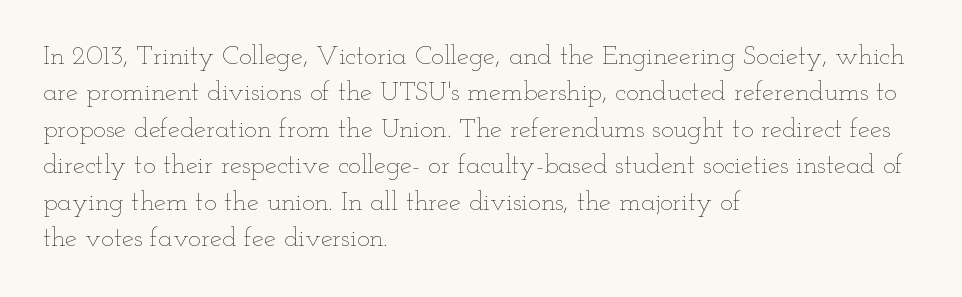
Upright lettering throughout. Reading down the column, the eye jumps a familiar distance to each next line. The typesetting does not lean heavy: it is not bold. Horizontal alignment here is leftward, the default for most running prose. The space directly below the letters is spotless. Glyph-to-glyph distance matches everyday printed text.
